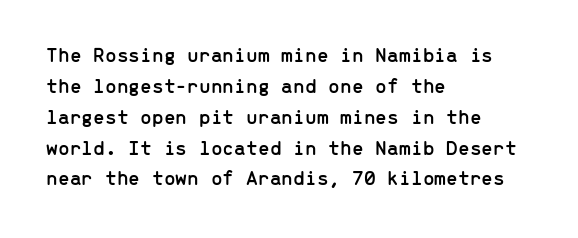
There is no visible air inserted between adjacent glyphs. Alignment: flush left. The words here are not underlined. The axis of the letterforms is exactly vertical. The designer left line spacing at the default.
